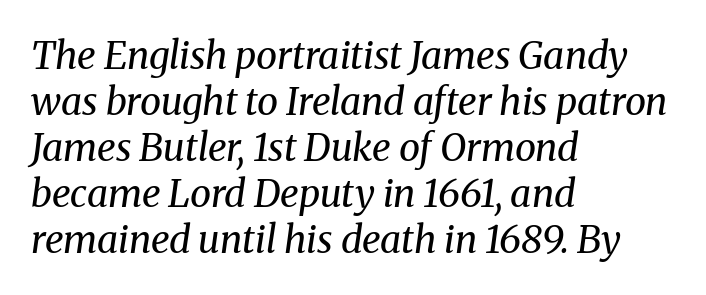
Q: Is the text bold? A: No.
Q: Is the text italic (slanted)? A: Yes, it leans right by about 8 degrees.
Q: Is the typeface a serif or a sans-serif typeface? A: Serif.
Q: Is the text underlined? A: No.
Q: How is the paragraph aligned? A: Left-aligned.
Q: Is the spacing between letters normal or unusually wide? A: Normal.
Q: Width (condensed, normal, or wide)? A: Normal.
Q: Stroke contrast? A: Medium.
Q: x-height? A: Medium.
Q: Monospaced? A: No.
